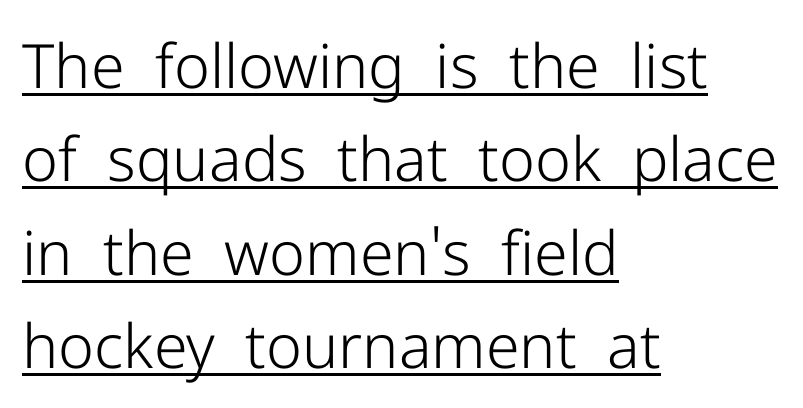
Q: Is the text bold? A: No.
Q: Is the text italic (slanted)? A: No, it is upright.
Q: Is the typeface a serif or a sans-serif typeface? A: Sans-serif.
Q: Is the text underlined? A: Yes.
Q: How is the paragraph aligned? A: Left-aligned.
Q: Is the spacing between letters normal or unusually wide? A: Normal.
Q: Is the spacing between lines tight, normal or loose? A: Normal.
Q: Width (condensed, normal, or wide)? A: Normal.
Q: Stroke contrast? A: Low.
Q: x-height? A: Medium.
Q: Monospaced? A: No.
